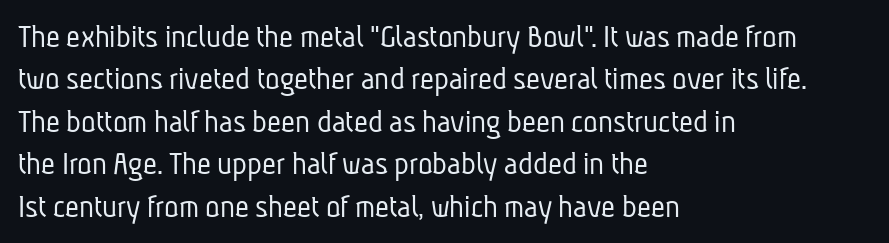
The rendering uses natural spacing where letterforms have individual widths. Visually the block forms a straight wall on the left and a jagged coastline on the right. The passage shown stacks its lines at a standard gap. Weight: in the light-to-regular range. The type is set solid horizontally, with unmodified tracking. Does the type have serifs? No, each stem ends abruptly.
